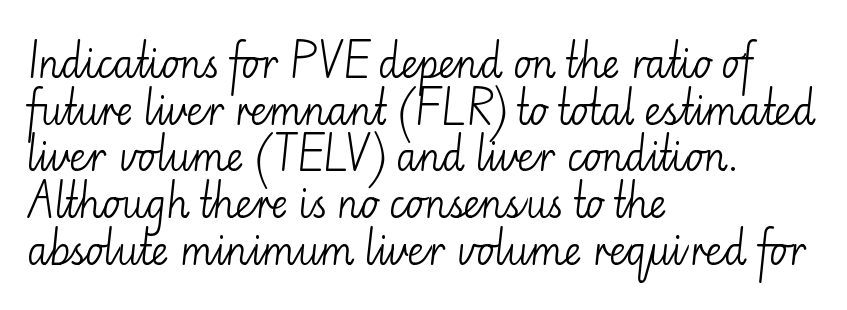
The gap between lines stays unmarked. Stems here are at most as thick as an everyday book face. Teacher's note: observe the even left margin — that is flush-left alignment. Think of a printed novel: that variable character pitch is what you see here. You could call the tracking neutral — neither tight nor loose.
